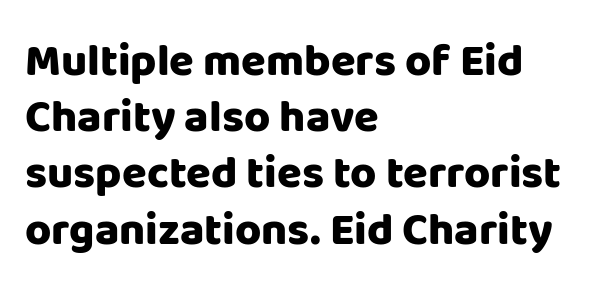
{"serif": "no", "italic": "no", "bold": "yes", "weight": "heavy", "width": "normal", "stroke_contrast": "low", "x_height": "large", "monospaced": "no", "underline": "no", "align": "left", "line_spacing": "normal", "line_spacing_ratio": 1.25, "letter_spacing": "normal", "letter_spacing_em": 0.0, "glyph_px": 45}
